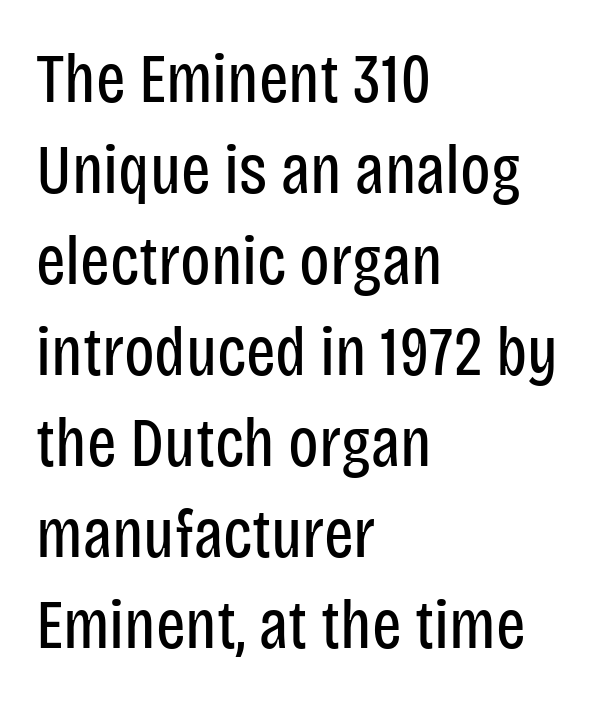
Q: Is the text bold? A: No.
Q: Is the text italic (slanted)? A: No, it is upright.
Q: Is the typeface a serif or a sans-serif typeface? A: Sans-serif.
Q: Is the text underlined? A: No.
Q: How is the paragraph aligned? A: Left-aligned.
Q: Is the spacing between letters normal or unusually wide? A: Normal.
Q: Is the spacing between lines tight, normal or loose? A: Normal.
Q: Width (condensed, normal, or wide)? A: Condensed.
Q: Stroke contrast? A: Low.
Q: x-height? A: Large.
Q: Monospaced? A: No.
